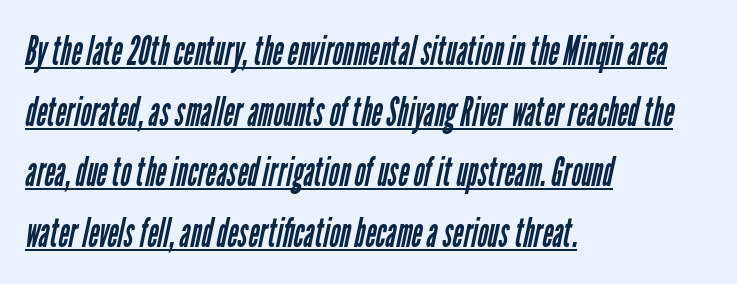
{"serif": "no", "bold": "no", "weight": "regular", "width": "condensed", "stroke_contrast": "low", "x_height": "medium", "monospaced": "no", "underline": "yes", "align": "left", "line_spacing": "normal", "line_spacing_ratio": 1.48, "letter_spacing": "normal", "letter_spacing_em": 0.0, "glyph_px": 41}
